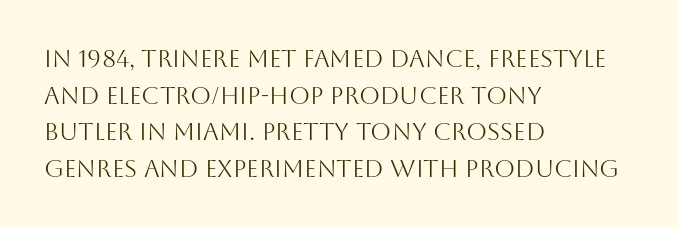
Q: Is the text bold? A: No.
Q: Is the text italic (slanted)? A: No, it is upright.
Q: Is the text underlined? A: No.
Q: How is the paragraph aligned? A: Left-aligned.
Q: Is the spacing between letters normal or unusually wide? A: Normal.
Q: Is the spacing between lines tight, normal or loose? A: Normal.
